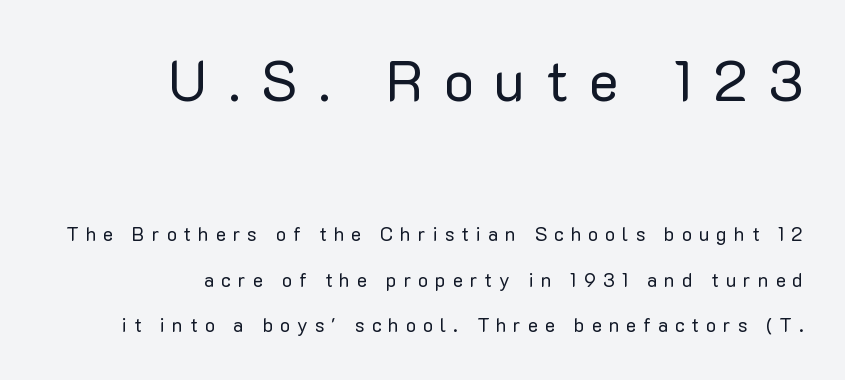
The image shows 56 px regular-weight sans-serif type, upright; set right-aligned, loose line spacing (2.4x), unusually wide letter spacing (+0.37 em), not underlined; the first (top) block is 2.95x larger; low stroke contrast and a medium x-height.
